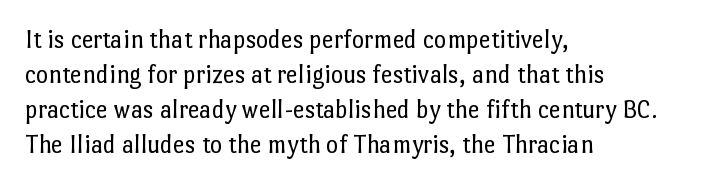
{"italic": "no", "bold": "no", "underline": "no", "align": "left", "line_spacing": "normal", "line_spacing_ratio": 1.34, "letter_spacing": "normal", "letter_spacing_em": 0.0, "glyph_px": 26}
